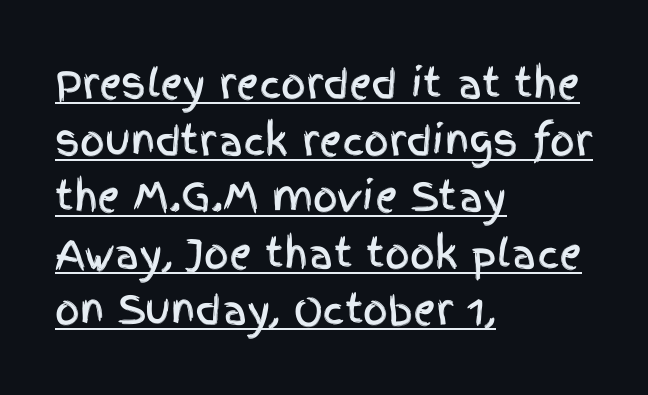
The image shows 39 px condensed sans-serif type, upright; set left-aligned, normal line spacing (1.45x), normal letter spacing, underlined; a large x-height.
